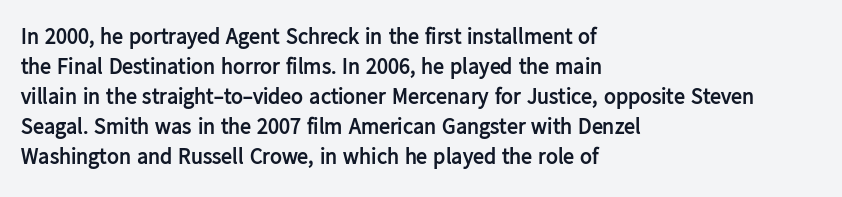
{"italic": "no", "bold": "yes", "underline": "no", "align": "left", "line_spacing": "normal", "line_spacing_ratio": 1.36, "letter_spacing": "normal", "letter_spacing_em": 0.0, "glyph_px": 22}
